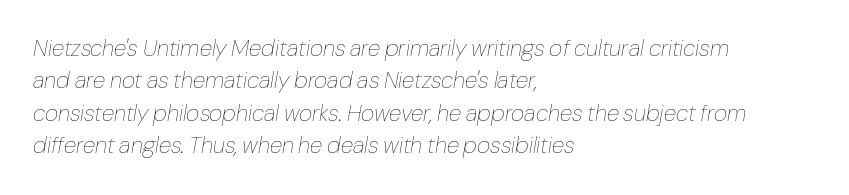
{"italic": "yes", "lean": "right", "slant_degrees": 10, "bold": "no", "underline": "no", "align": "left", "line_spacing": "normal", "line_spacing_ratio": 1.41, "letter_spacing": "normal", "letter_spacing_em": 0.0, "glyph_px": 23}
